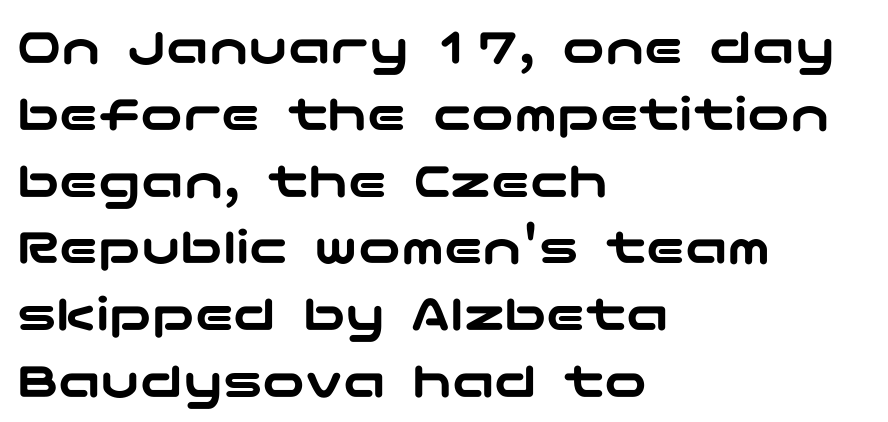
Q: Is the text italic (slanted)? A: No, it is upright.
Q: Is the typeface a serif or a sans-serif typeface? A: Sans-serif.
Q: Is the text underlined? A: No.
Q: How is the paragraph aligned? A: Left-aligned.
Q: Is the spacing between letters normal or unusually wide? A: Normal.
Q: Is the spacing between lines tight, normal or loose? A: Normal.
Q: Width (condensed, normal, or wide)? A: Wide.
Q: Stroke contrast? A: Low.
Q: x-height? A: Medium.
